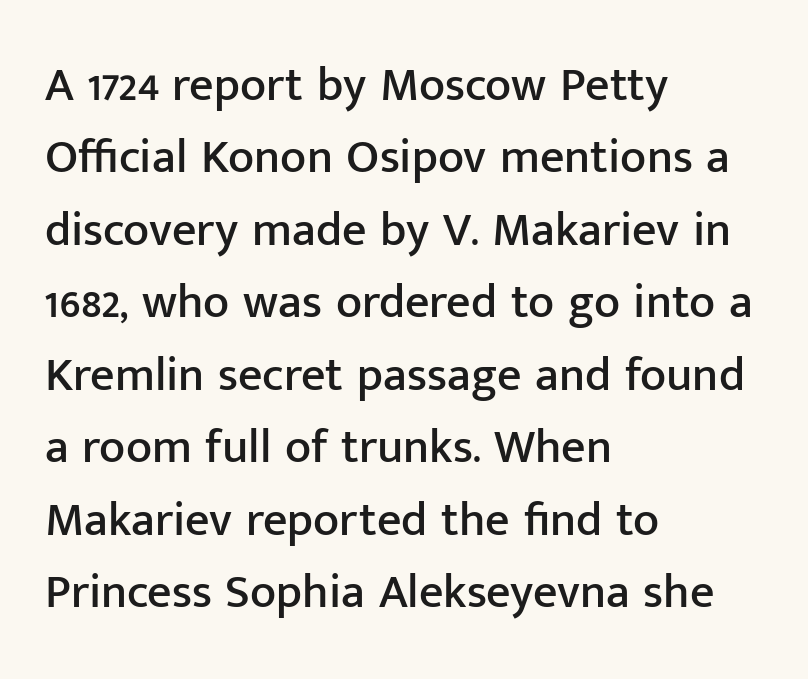
The image shows 48 px sans-serif type, upright; set left-aligned, normal line spacing (1.51x), normal letter spacing, not underlined; low stroke contrast and a medium x-height.
